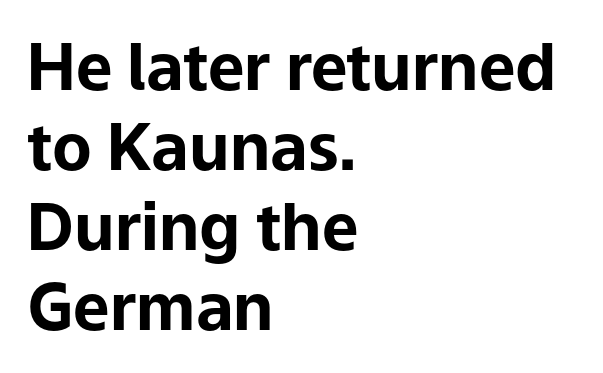
Strong, thick strokes mark this as bold type. Honestly, there is no underline to notice here at all. The gaps between neighbouring characters are ordinary and unremarkable. A classic flush-left, rag-right setting is used for this passage. Here the designer chose a conventional face with non-uniform glyph widths.
